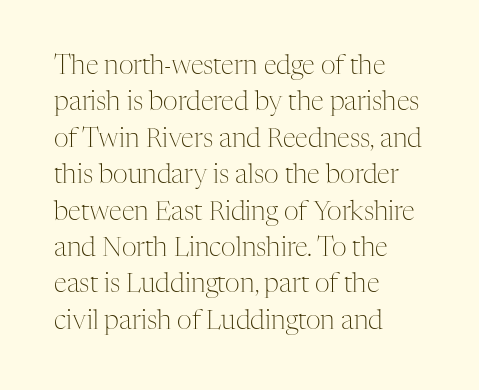
The image shows 26 px text type, upright; set left-aligned, normal line spacing (1.4x), normal letter spacing, not underlined.
